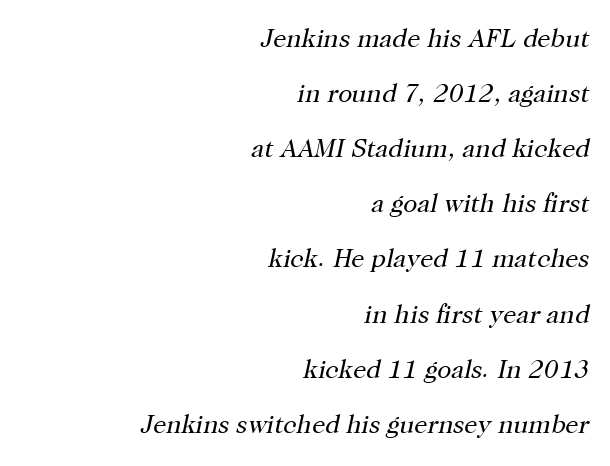
Q: Is the text bold? A: No.
Q: Is the text italic (slanted)? A: Yes, it leans right by about 12 degrees.
Q: Is the text underlined? A: No.
Q: How is the paragraph aligned? A: Right-aligned.
Q: Is the spacing between letters normal or unusually wide? A: Normal.
Q: Is the spacing between lines tight, normal or loose? A: Loose.
